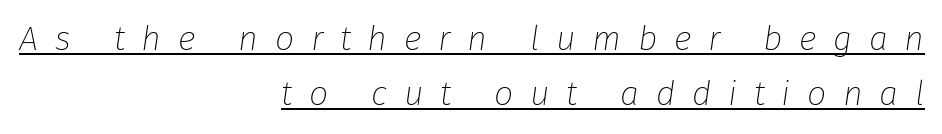
The image shows 34 px thin type, italic (leaning right); set right-aligned, normal line spacing (1.63x), unusually wide letter spacing (+0.49 em), underlined; low stroke contrast and a medium x-height.
